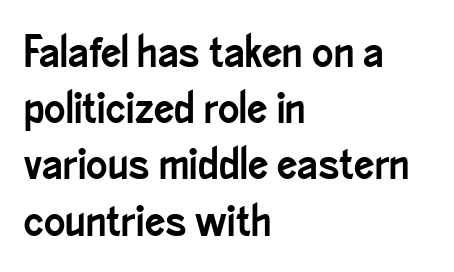
{"serif": "no", "italic": "no", "width": "condensed", "stroke_contrast": "low", "x_height": "small", "monospaced": "no", "underline": "no", "align": "left", "line_spacing": "normal", "line_spacing_ratio": 1.25, "letter_spacing": "normal", "letter_spacing_em": 0.0, "glyph_px": 45}
